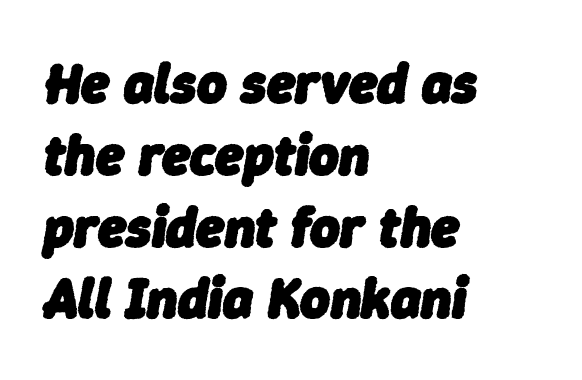
Q: Is the text bold? A: Yes.
Q: Is the text italic (slanted)? A: Yes, it leans right by about 9 degrees.
Q: Is the text underlined? A: No.
Q: How is the paragraph aligned? A: Left-aligned.
Q: Is the spacing between letters normal or unusually wide? A: Normal.
Q: Is the spacing between lines tight, normal or loose? A: Normal.
Q: Width (condensed, normal, or wide)? A: Normal.
Q: Stroke contrast? A: Low.
Q: x-height? A: Medium.
Q: Monospaced? A: No.
